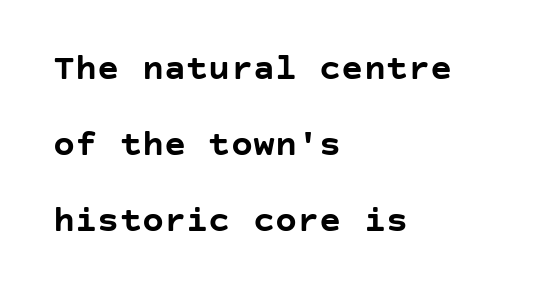
The image shows 37 px semibold sans-serif type, upright; set left-aligned, loose line spacing (2.05x), normal letter spacing, not underlined; low stroke contrast and a large x-height.
